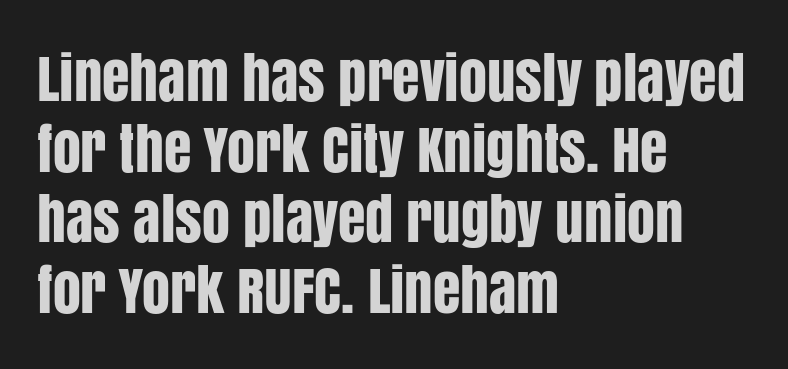
{"serif": "no", "italic": "no", "width": "condensed", "stroke_contrast": "low", "x_height": "large", "monospaced": "no", "underline": "no", "align": "left", "line_spacing": "normal", "line_spacing_ratio": 1.26, "letter_spacing": "normal", "letter_spacing_em": 0.0, "glyph_px": 56}
